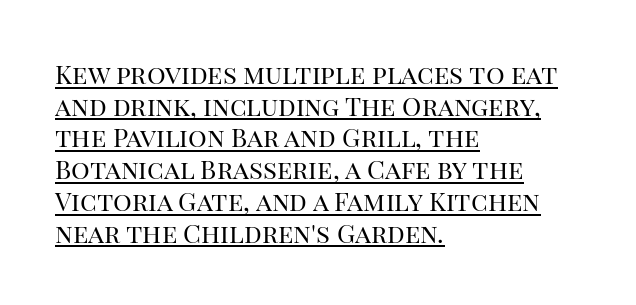
{"italic": "no", "bold": "no", "underline": "yes", "align": "left", "line_spacing_ratio": 1.22, "letter_spacing": "normal", "letter_spacing_em": 0.0, "glyph_px": 26}
